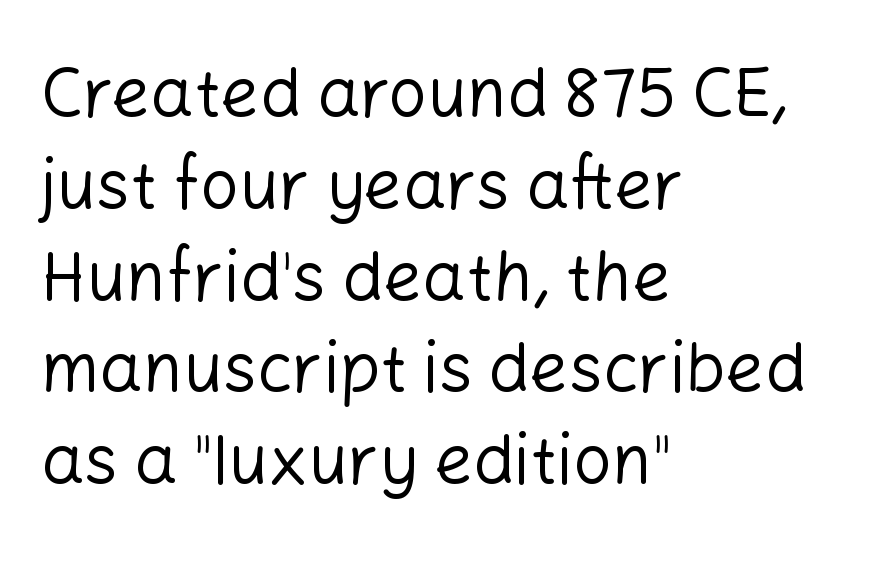
The image shows 68 px regular-weight sans-serif type, upright; set left-aligned, normal line spacing (1.35x), normal letter spacing, not underlined; low stroke contrast and a medium x-height.
